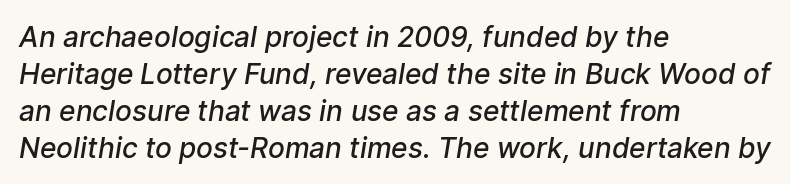
Q: Is the text bold? A: Semi-bold.
Q: Is the typeface a serif or a sans-serif typeface? A: Sans-serif.
Q: Is the text underlined? A: No.
Q: How is the paragraph aligned? A: Left-aligned.
Q: Is the spacing between letters normal or unusually wide? A: Normal.
Q: Is the spacing between lines tight, normal or loose? A: Normal.
Q: Width (condensed, normal, or wide)? A: Normal.
Q: Stroke contrast? A: Low.
Q: x-height? A: Medium.
Q: Monospaced? A: No.
